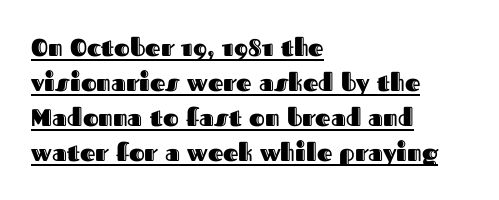
Q: Is the text italic (slanted)? A: No, it is upright.
Q: Is the text underlined? A: Yes.
Q: How is the paragraph aligned? A: Left-aligned.
Q: Is the spacing between letters normal or unusually wide? A: Normal.
Q: Is the spacing between lines tight, normal or loose? A: Normal.
